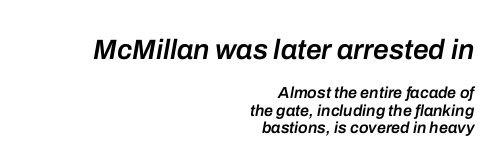
{"italic": "yes", "lean": "right", "slant_degrees": 10, "bold": "semi", "weight": "semibold", "width": "normal", "stroke_contrast": "low", "x_height": "medium", "monospaced": "no", "underline": "no", "align": "right", "line_spacing": "tight", "line_spacing_ratio": 1.1, "letter_spacing": "normal", "letter_spacing_em": 0.0, "larger_block": "first", "size_ratio": 1.75, "glyph_px": 28}
